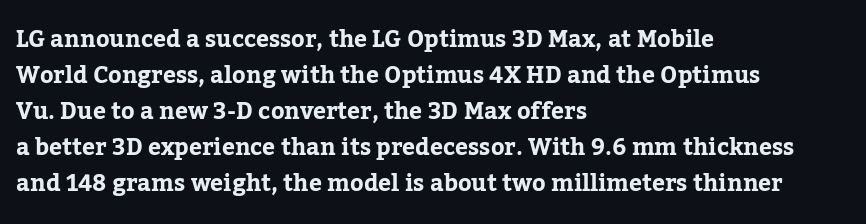
{"italic": "no", "underline": "no", "align": "left", "line_spacing": "normal", "line_spacing_ratio": 1.57, "letter_spacing": "normal", "letter_spacing_em": 0.0, "glyph_px": 23}
